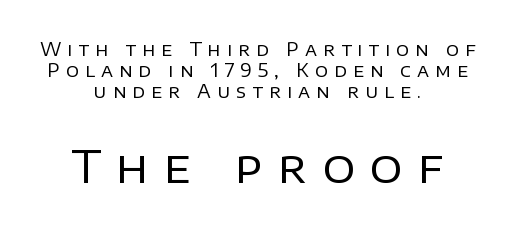
Q: Is the text bold? A: No.
Q: Is the text italic (slanted)? A: No, it is upright.
Q: Is the typeface a serif or a sans-serif typeface? A: Sans-serif.
Q: Is the text underlined? A: No.
Q: How is the paragraph aligned? A: Centered.
Q: Is the spacing between letters normal or unusually wide? A: Unusually wide.
Q: Which block of text is set in a larger size, the first (top) or the second (bottom)? A: The second (bottom) one.
Q: Width (condensed, normal, or wide)? A: Normal.
Q: Stroke contrast? A: Low.
Q: x-height? A: Large.
Q: Monospaced? A: No.
